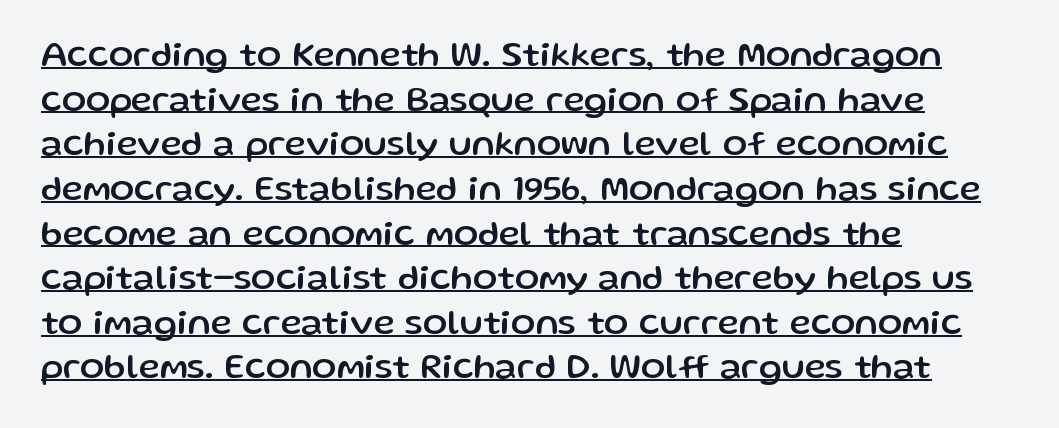
The passage shown has conventional tracking throughout. Every stem runs plumb, perpendicular to the baseline. Note: no serifs on the glyphs. The glyphs are accompanied by a horizontal stroke just below them. Visually the block forms a straight wall on the left and a jagged coastline on the right. A typesetter would call this proportional, since set widths differ per character.
